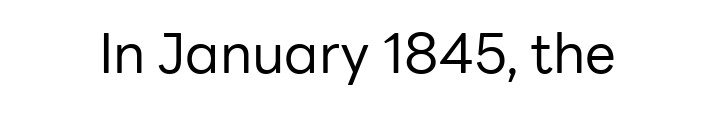
A typesetter would call this proportional, since set widths differ per character. The font sits on the lighter half of the weight spectrum, regular included. Italic? Not at all — the glyphs are vertical. Clear beneath every line of the passage. The letters sit at their default tracking, neither squeezed nor spread. This sample uses a sans-serif face.
